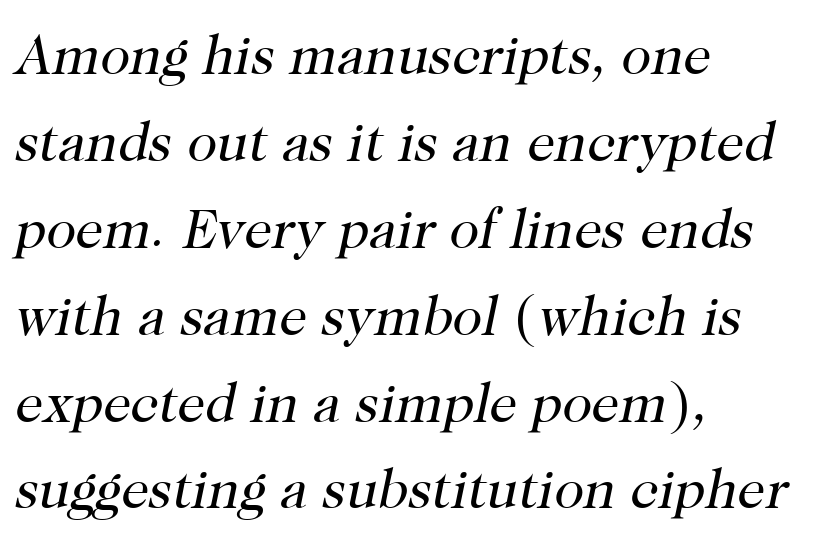
The image shows 55 px regular-weight serif type, italic (leaning right); set left-aligned, normal line spacing (1.58x), normal letter spacing, not underlined; high stroke contrast and a medium x-height.
